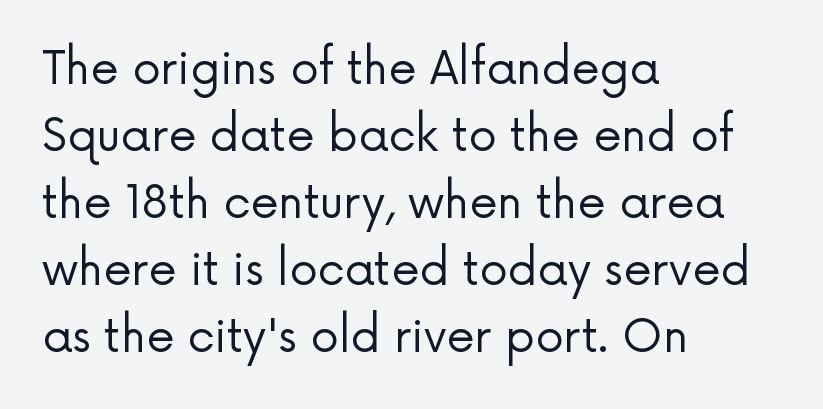
Q: Is the text bold? A: No.
Q: Is the text italic (slanted)? A: No, it is upright.
Q: Is the typeface a serif or a sans-serif typeface? A: Sans-serif.
Q: Is the text underlined? A: No.
Q: How is the paragraph aligned? A: Left-aligned.
Q: Is the spacing between letters normal or unusually wide? A: Normal.
Q: Is the spacing between lines tight, normal or loose? A: Normal.
Q: Width (condensed, normal, or wide)? A: Normal.
Q: Stroke contrast? A: Low.
Q: x-height? A: Medium.
Q: Monospaced? A: No.
